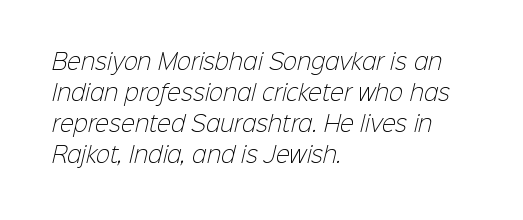
The paragraph shown leans on its left margin. Short note: letters normally spaced. A bare baseline throughout the passage. Is there much room between lines? A standard amount, neither cramped nor airy. Think standard paragraph weight, or any step lighter than that.
